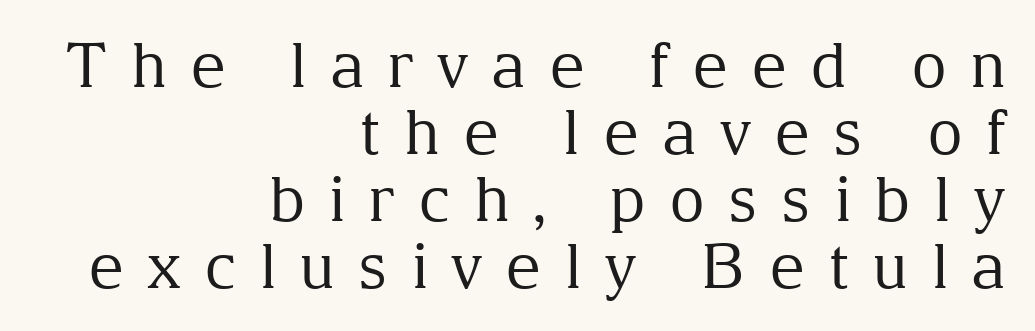
The image shows 62 px regular-weight serif type, upright; set right-aligned, tight line spacing (1.08x), unusually wide letter spacing (+0.37 em), not underlined; medium stroke contrast and a medium x-height.
